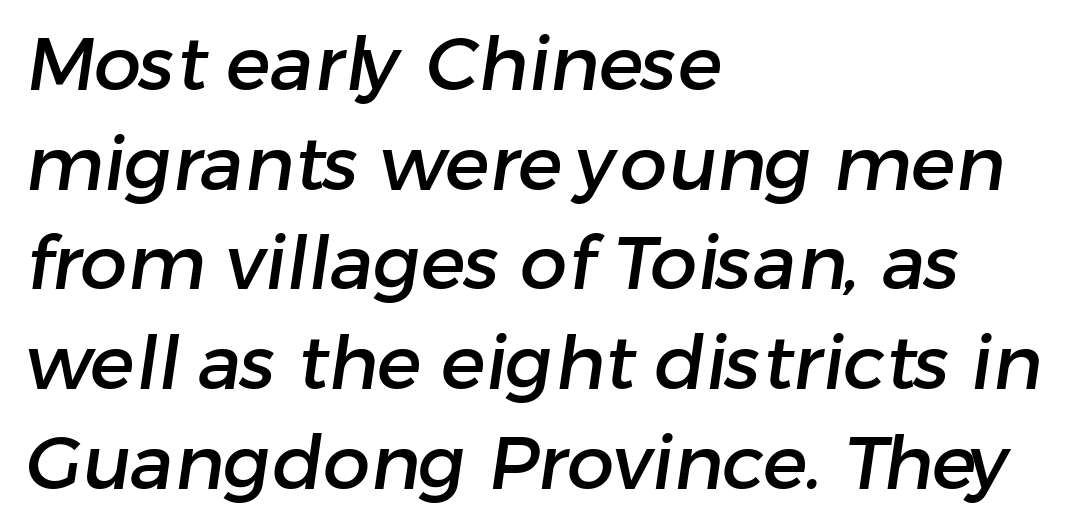
Q: Is the typeface a serif or a sans-serif typeface? A: Sans-serif.
Q: Is the text underlined? A: No.
Q: How is the paragraph aligned? A: Left-aligned.
Q: Is the spacing between letters normal or unusually wide? A: Normal.
Q: Is the spacing between lines tight, normal or loose? A: Normal.
Q: Width (condensed, normal, or wide)? A: Normal.
Q: Stroke contrast? A: Low.
Q: x-height? A: Medium.
Q: Monospaced? A: No.
